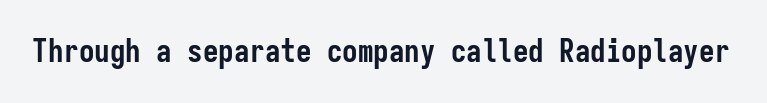
Q: Is the text bold? A: Yes.
Q: Is the text italic (slanted)? A: No, it is upright.
Q: Is the typeface a serif or a sans-serif typeface? A: Sans-serif.
Q: Is the text underlined? A: No.
Q: Is the spacing between letters normal or unusually wide? A: Normal.
Q: Width (condensed, normal, or wide)? A: Condensed.
Q: Stroke contrast? A: Low.
Q: x-height? A: Medium.
Q: Monospaced? A: Yes.
